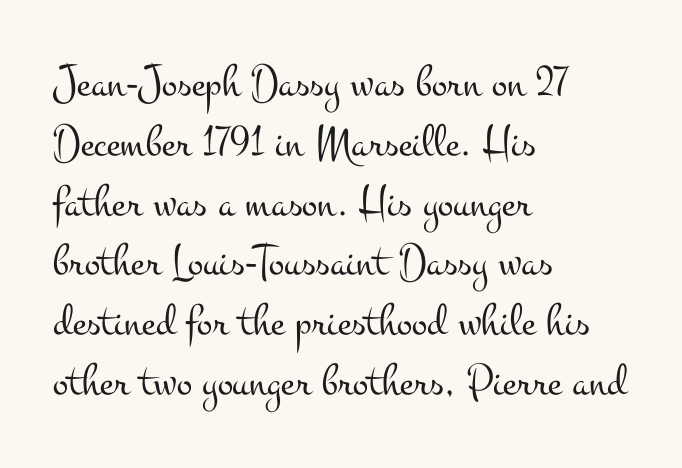
{"serif": "yes", "bold": "no", "weight": "light", "width": "wide", "stroke_contrast": "medium", "x_height": "small", "monospaced": "no", "underline": "no", "align": "left", "line_spacing": "normal", "line_spacing_ratio": 1.3, "letter_spacing": "normal", "letter_spacing_em": 0.0, "glyph_px": 46}
